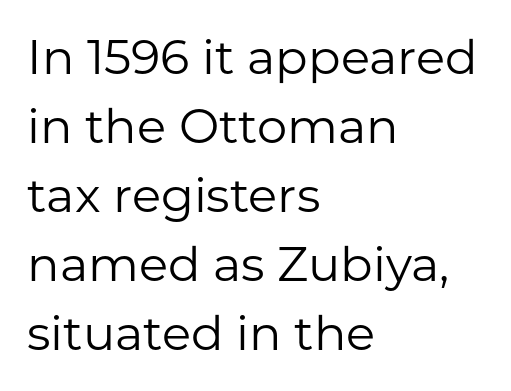
{"serif": "no", "italic": "no", "bold": "no", "weight": "regular", "width": "normal", "stroke_contrast": "low", "x_height": "medium", "monospaced": "no", "underline": "no", "align": "left", "line_spacing": "normal", "line_spacing_ratio": 1.44, "letter_spacing": "normal", "letter_spacing_em": 0.0, "glyph_px": 48}
